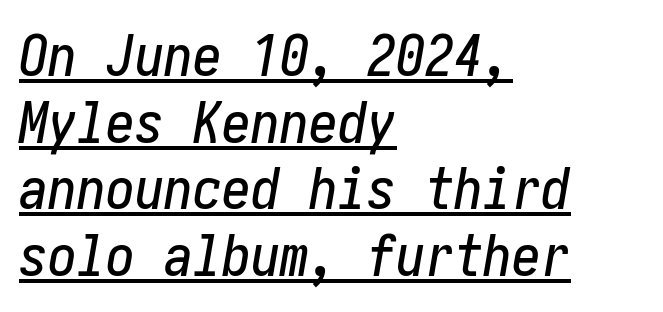
Is the letter spacing exaggerated? No — it looks like the ordinary default. Slanted lettering throughout. Regarding leading, the lines here are crowded together. You can see a thin bar hugging the bottom of the glyphs. The text block is weighted toward the left margin, trailing off unevenly rightward.
